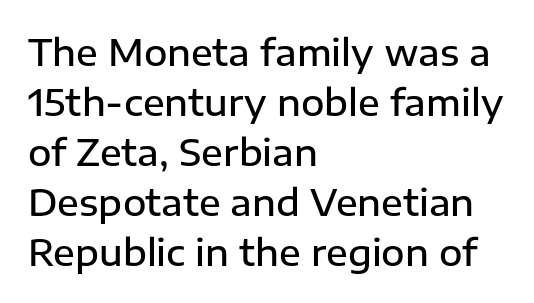
The image shows 36 px semibold sans-serif type, upright; set left-aligned, normal line spacing (1.39x), normal letter spacing, not underlined; low stroke contrast and a medium x-height.
